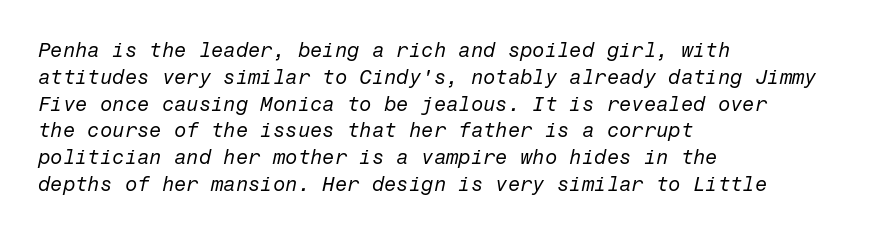
{"italic": "yes", "lean": "right", "slant_degrees": 12, "bold": "no", "underline": "no", "align": "left", "line_spacing": "normal", "line_spacing_ratio": 1.34, "letter_spacing": "normal", "letter_spacing_em": 0.0, "glyph_px": 20}
